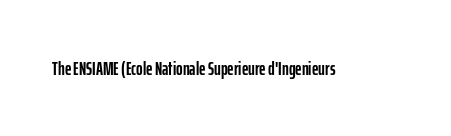
Q: Is the text italic (slanted)? A: No, it is upright.
Q: Is the text underlined? A: No.
Q: Is the spacing between letters normal or unusually wide? A: Normal.
